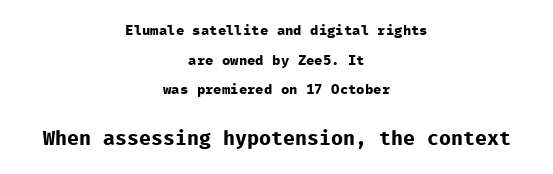
Q: Is the text bold? A: Yes.
Q: Is the text italic (slanted)? A: No, it is upright.
Q: Is the text underlined? A: No.
Q: How is the paragraph aligned? A: Centered.
Q: Is the spacing between letters normal or unusually wide? A: Normal.
Q: Is the spacing between lines tight, normal or loose? A: Loose.
Q: Which block of text is set in a larger size, the first (top) or the second (bottom)? A: The second (bottom) one.
